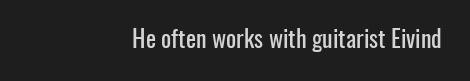
The gaps between neighbouring characters are ordinary and unremarkable. Ordinary non-slanted type is in use. The strip under each line holds only bare page. Line endings align vertically; line beginnings do not.
